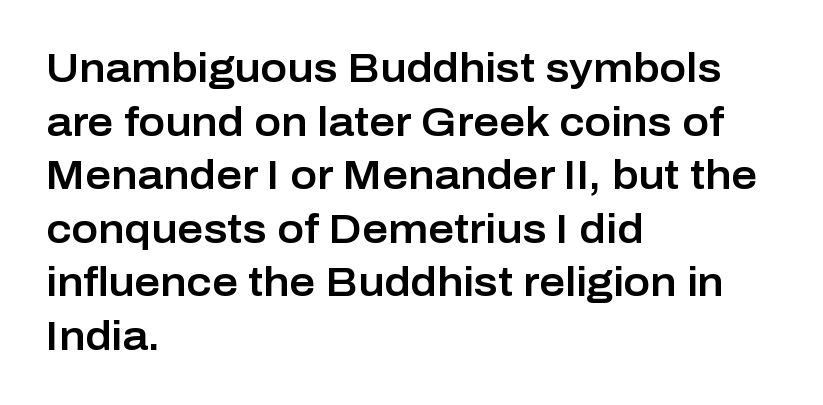
Q: Is the text italic (slanted)? A: No, it is upright.
Q: Is the typeface a serif or a sans-serif typeface? A: Sans-serif.
Q: Is the text underlined? A: No.
Q: How is the paragraph aligned? A: Left-aligned.
Q: Is the spacing between letters normal or unusually wide? A: Normal.
Q: Is the spacing between lines tight, normal or loose? A: Normal.
Q: Width (condensed, normal, or wide)? A: Normal.
Q: Stroke contrast? A: Low.
Q: x-height? A: Medium.
Q: Monospaced? A: No.
